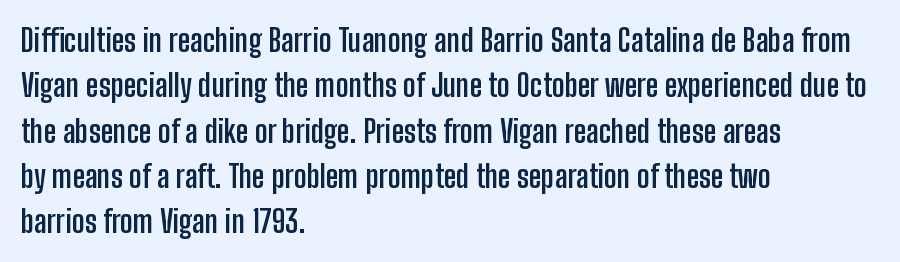
The image shows 31 px semibold, condensed sans-serif type, upright; set left-aligned, normal line spacing (1.46x), normal letter spacing, not underlined; low stroke contrast and a medium x-height.
